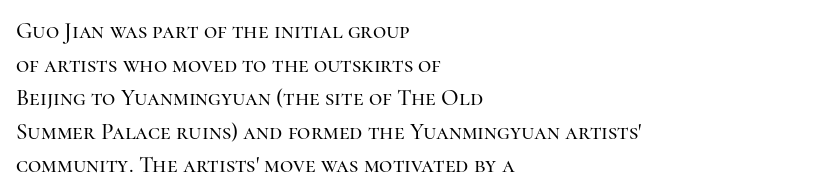
{"italic": "no", "underline": "no", "align": "left", "line_spacing": "normal", "line_spacing_ratio": 1.46, "letter_spacing": "normal", "letter_spacing_em": 0.0, "glyph_px": 23}
